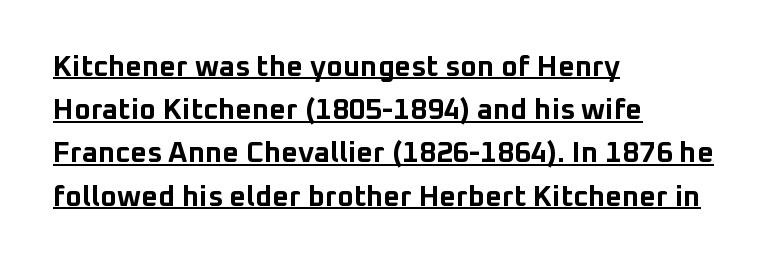
The passage shown is typed in a proportional face where columns would drift. The rendering keeps characters at their native spacing. If you drew a ruler down the left edge, every line would touch it. Italic? Not at all — the glyphs are vertical.
